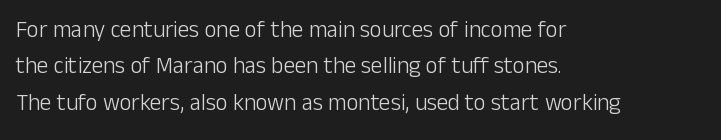
The image shows 23 px text type, upright; set left-aligned, normal line spacing (1.58x), normal letter spacing, not underlined.
